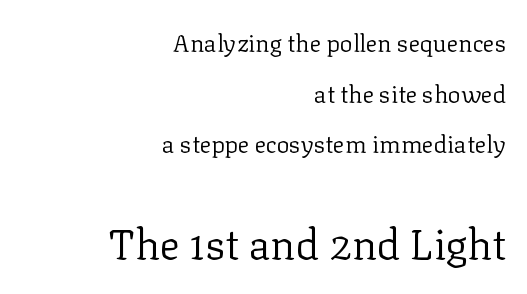
The image shows 42 px regular-weight serif type, upright; set right-aligned, loose line spacing (2.11x), normal letter spacing, not underlined; the second (bottom) block is 1.75x larger; low stroke contrast and a medium x-height.
